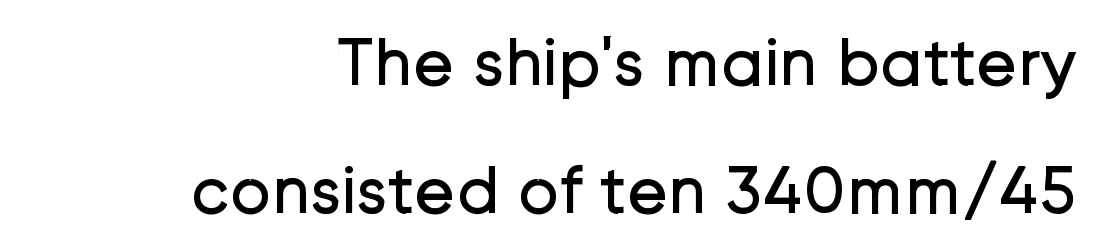
The image shows 69 px regular-weight sans-serif type, upright; set right-aligned, line spacing 1.86x, normal letter spacing, not underlined; low stroke contrast and a medium x-height.
